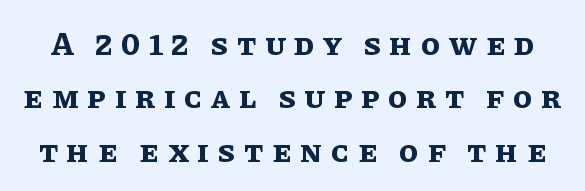
When letters stand straight like this, we call the style roman or upright. Each word looks stretched out because of the extra space between its letters. The strip under each line holds only bare page. Its strokes are broad and dark, the hallmark of bold type. This sample keeps an unexceptional amount of space between lines.
